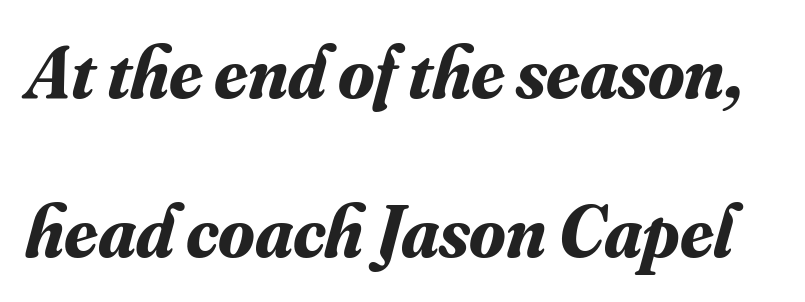
{"serif": "yes", "italic": "yes", "lean": "right", "slant_degrees": 16, "bold": "yes", "weight": "bold", "width": "normal", "stroke_contrast": "medium", "x_height": "small", "monospaced": "no", "underline": "no", "line_spacing": "loose", "line_spacing_ratio": 2.15, "letter_spacing": "normal", "letter_spacing_em": 0.0, "glyph_px": 74}
